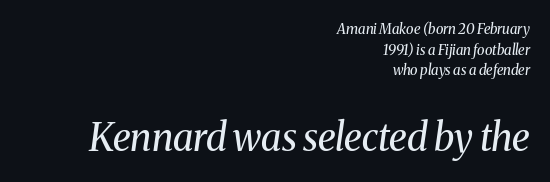
{"serif": "yes", "italic": "yes", "lean": "right", "slant_degrees": 8, "bold": "no", "weight": "regular", "width": "normal", "stroke_contrast": "medium", "x_height": "medium", "monospaced": "no", "underline": "no", "align": "right", "line_spacing": "normal", "line_spacing_ratio": 1.48, "letter_spacing": "normal", "letter_spacing_em": 0.0, "larger_block": "second", "size_ratio": 2.71, "glyph_px": 38}
